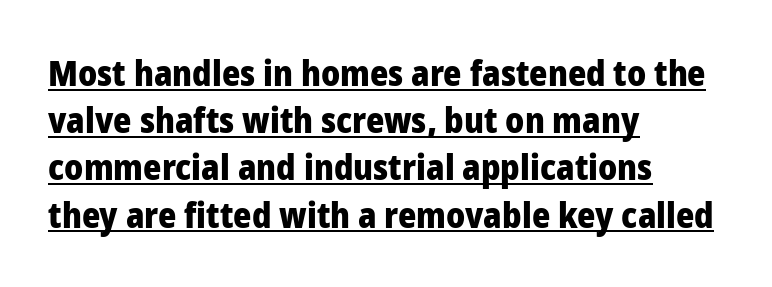
Q: Is the text bold? A: Yes.
Q: Is the text italic (slanted)? A: No, it is upright.
Q: Is the typeface a serif or a sans-serif typeface? A: Sans-serif.
Q: Is the text underlined? A: Yes.
Q: How is the paragraph aligned? A: Left-aligned.
Q: Is the spacing between letters normal or unusually wide? A: Normal.
Q: Is the spacing between lines tight, normal or loose? A: Normal.
Q: Width (condensed, normal, or wide)? A: Normal.
Q: Stroke contrast? A: Low.
Q: x-height? A: Medium.
Q: Monospaced? A: No.
